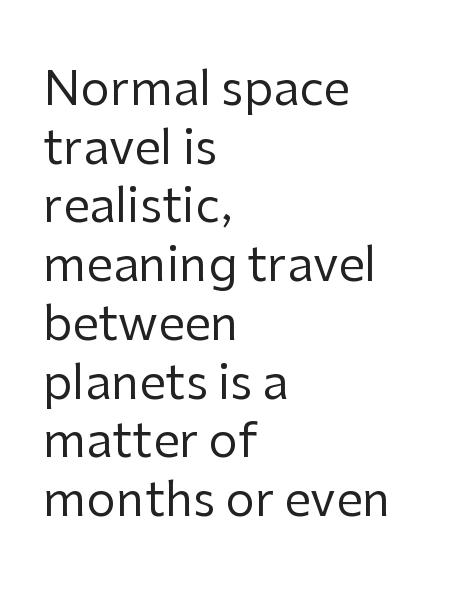
The image shows 47 px regular-weight sans-serif type, upright; set left-aligned, normal line spacing (1.25x), normal letter spacing, not underlined; low stroke contrast and a medium x-height.
